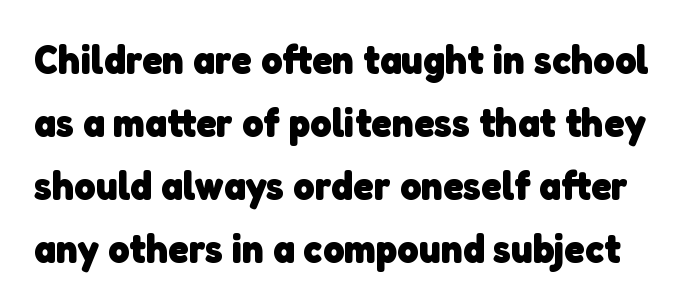
{"serif": "no", "bold": "yes", "weight": "heavy", "width": "normal", "stroke_contrast": "low", "x_height": "medium", "monospaced": "no", "underline": "no", "line_spacing": "normal", "line_spacing_ratio": 1.54, "letter_spacing": "normal", "letter_spacing_em": 0.0, "glyph_px": 41}
